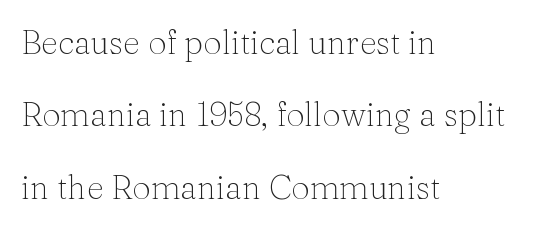
Q: Is the text bold? A: No.
Q: Is the text italic (slanted)? A: No, it is upright.
Q: Is the typeface a serif or a sans-serif typeface? A: Serif.
Q: Is the text underlined? A: No.
Q: How is the paragraph aligned? A: Left-aligned.
Q: Is the spacing between letters normal or unusually wide? A: Normal.
Q: Is the spacing between lines tight, normal or loose? A: Loose.
Q: Width (condensed, normal, or wide)? A: Normal.
Q: Stroke contrast? A: Medium.
Q: x-height? A: Medium.
Q: Monospaced? A: No.
